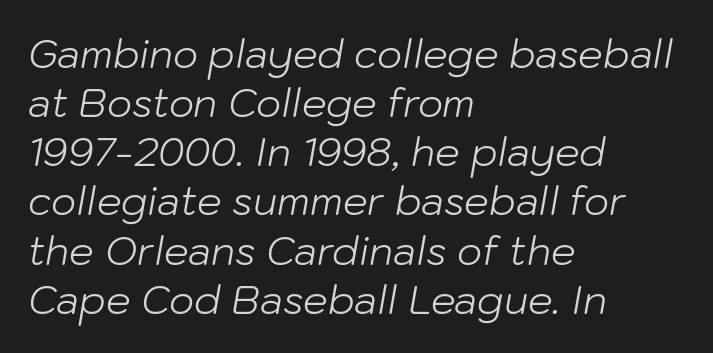
{"italic": "yes", "lean": "right", "slant_degrees": 10, "bold": "no", "weight": "light", "width": "normal", "stroke_contrast": "low", "x_height": "medium", "monospaced": "no", "underline": "no", "align": "left", "line_spacing": "normal", "line_spacing_ratio": 1.26, "letter_spacing": "normal", "letter_spacing_em": 0.0, "glyph_px": 39}
